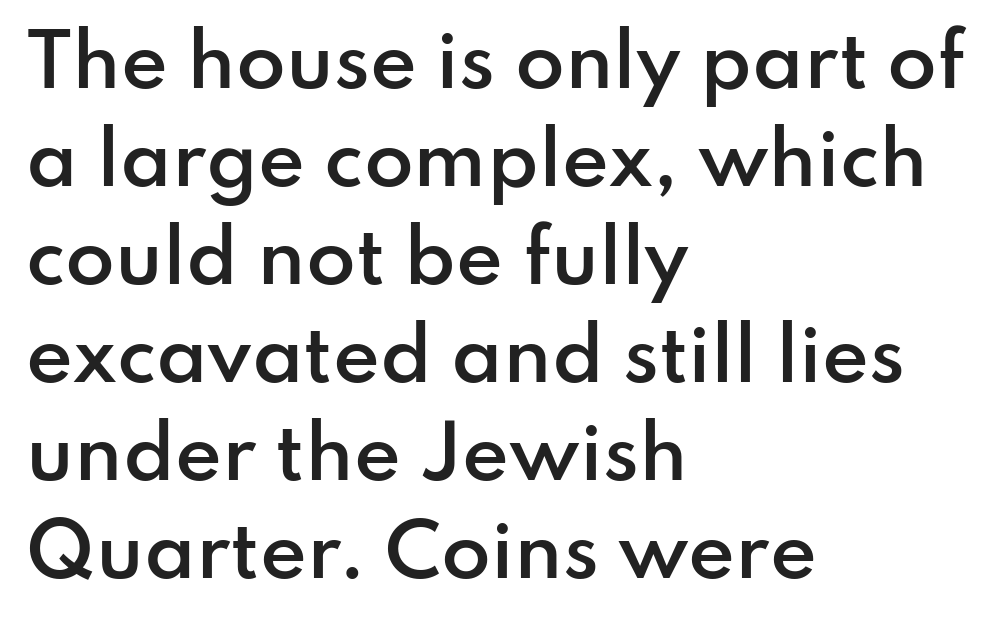
{"serif": "no", "italic": "no", "bold": "semi", "weight": "semibold", "width": "normal", "stroke_contrast": "low", "x_height": "small", "monospaced": "no", "underline": "no", "align": "left", "line_spacing": "normal", "line_spacing_ratio": 1.36, "letter_spacing": "normal", "letter_spacing_em": 0.0, "glyph_px": 72}
